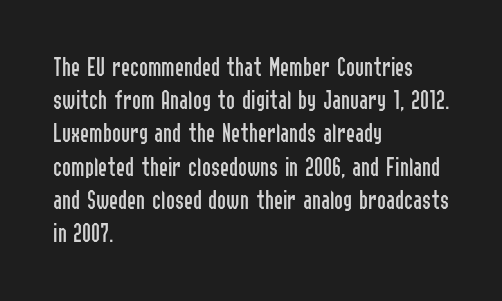
The image shows 27 px text type, upright; set left-aligned, line spacing 1.23x, normal letter spacing, not underlined.
